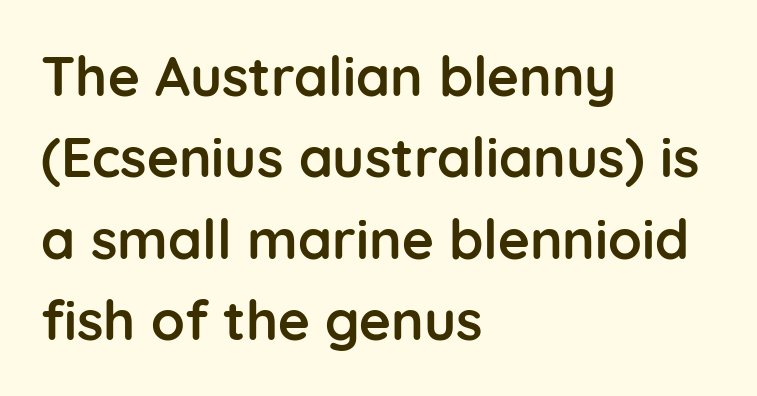
{"serif": "no", "italic": "no", "bold": "yes", "weight": "semibold", "width": "normal", "stroke_contrast": "low", "x_height": "medium", "monospaced": "no", "underline": "no", "align": "left", "line_spacing": "normal", "line_spacing_ratio": 1.48, "letter_spacing": "normal", "letter_spacing_em": 0.0, "glyph_px": 55}
